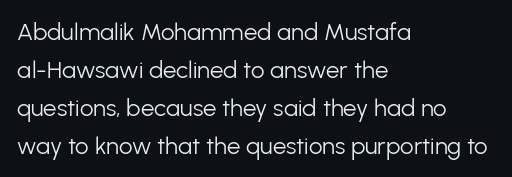
Q: Is the text bold? A: No.
Q: Is the text italic (slanted)? A: No, it is upright.
Q: Is the text underlined? A: No.
Q: How is the paragraph aligned? A: Left-aligned.
Q: Is the spacing between letters normal or unusually wide? A: Normal.
Q: Is the spacing between lines tight, normal or loose? A: Normal.
